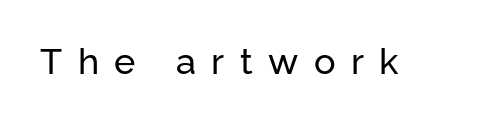
{"serif": "no", "italic": "no", "width": "normal", "stroke_contrast": "low", "x_height": "medium", "monospaced": "no", "underline": "no", "letter_spacing": "wide", "letter_spacing_em": 0.43, "glyph_px": 36}
